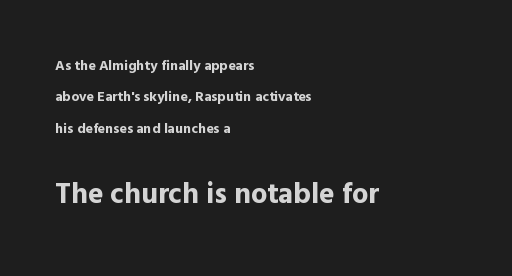
{"serif": "no", "italic": "no", "bold": "yes", "weight": "bold", "width": "normal", "x_height": "medium", "monospaced": "no", "underline": "no", "align": "left", "line_spacing": "loose", "line_spacing_ratio": 2.25, "letter_spacing": "normal", "letter_spacing_em": 0.0, "larger_block": "second", "size_ratio": 2.07, "glyph_px": 29}
